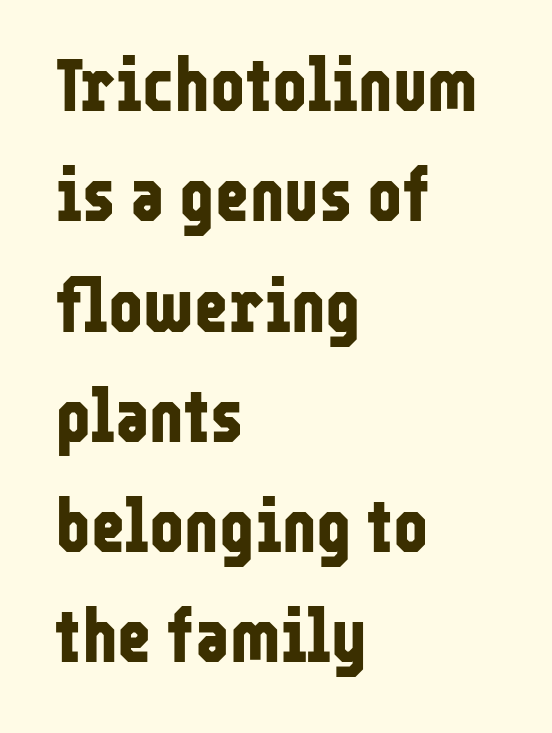
Italic: no, the glyphs are upright roman. Are there feet on the stems? There aren't — it's a sans. Typographic density is high because the face is bold. The line texture is even and compact thanks to regular tracking.
